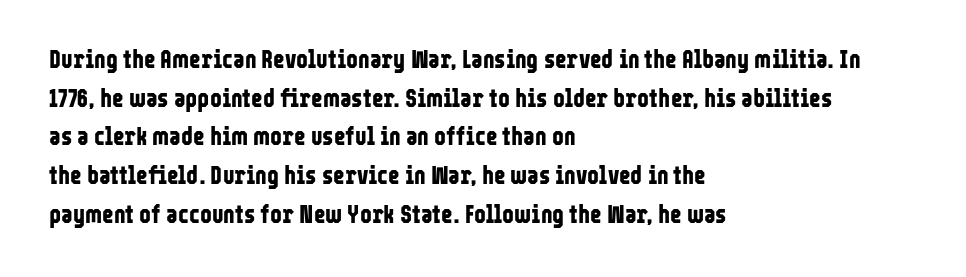
The image shows 25 px bold type, upright; set left-aligned, normal line spacing (1.55x), normal letter spacing, not underlined.
